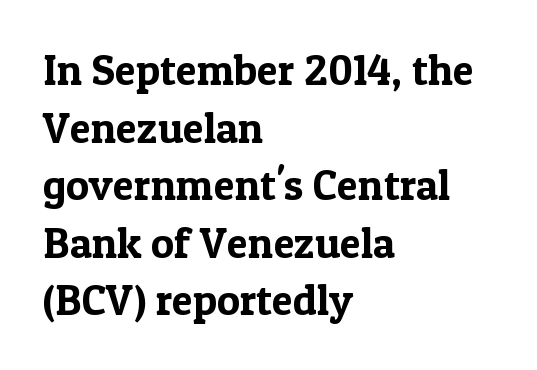
The image shows 43 px serif type, upright; set left-aligned, normal line spacing (1.34x), normal letter spacing, not underlined; a medium x-height.
